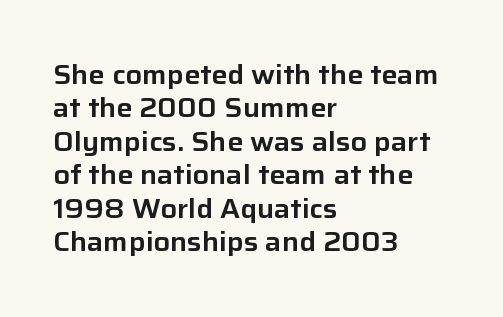
{"italic": "no", "underline": "no", "align": "left", "line_spacing_ratio": 1.24, "letter_spacing": "normal", "letter_spacing_em": 0.0, "glyph_px": 27}
